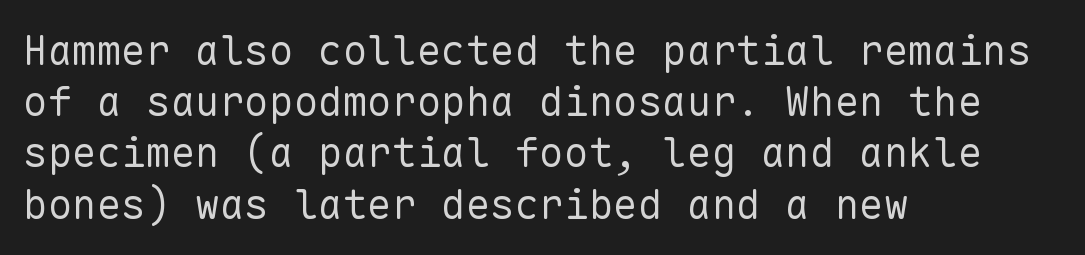
You could count columns in this text — the font is strictly monospaced. In terms of leading, this rendering sits right in the middle. Nothing unusual about the tracking: characters are spaced as the font intends. Vertical strokes here are truly vertical.
